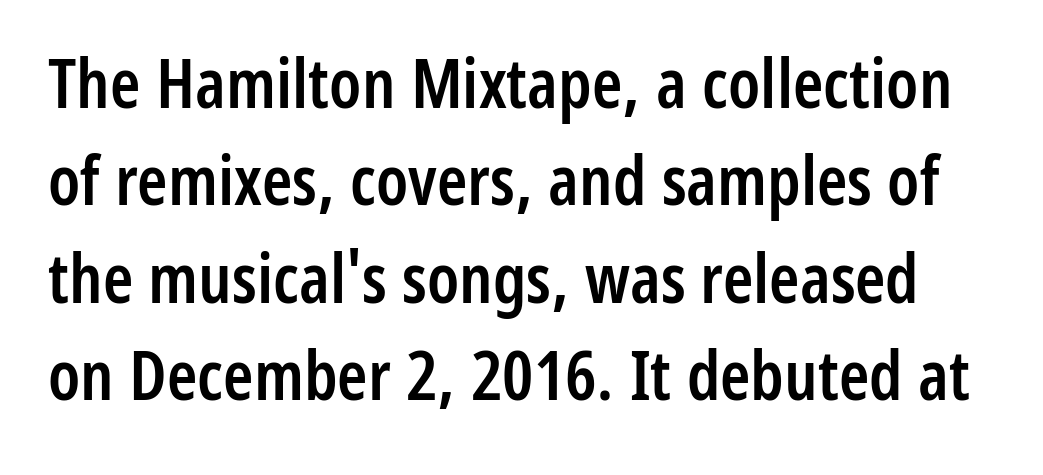
The image shows 69 px semibold, condensed sans-serif type, upright; set normal line spacing (1.41x), normal letter spacing, not underlined; low stroke contrast and a medium x-height.
